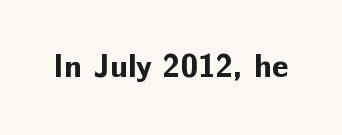
Do the characters align in a grid? No, the font is proportional. The strokes are fattened all the way to bold. The specimen omits any rule beneath the text block's lines. Words appear dense and cohesive because spacing is normal.
